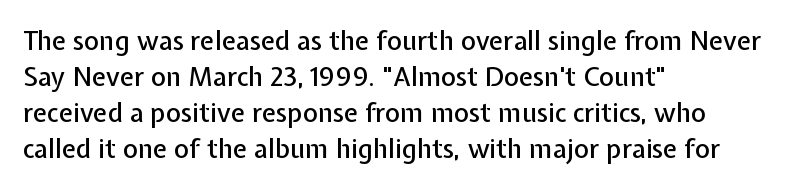
The image shows 26 px text type, upright; set left-aligned, normal line spacing (1.39x), normal letter spacing, not underlined.
